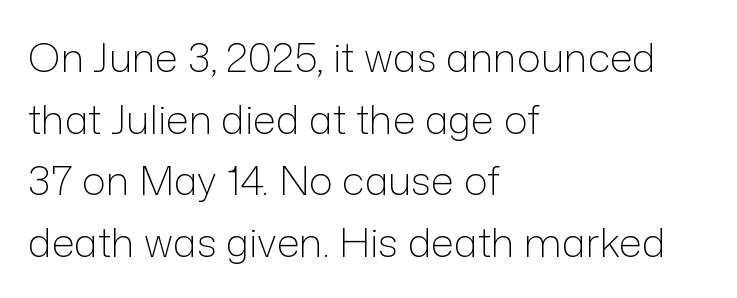
{"serif": "no", "italic": "no", "bold": "no", "weight": "light", "width": "normal", "stroke_contrast": "low", "x_height": "medium", "monospaced": "no", "underline": "no", "align": "left", "line_spacing": "normal", "line_spacing_ratio": 1.54, "letter_spacing": "normal", "letter_spacing_em": 0.0, "glyph_px": 40}
